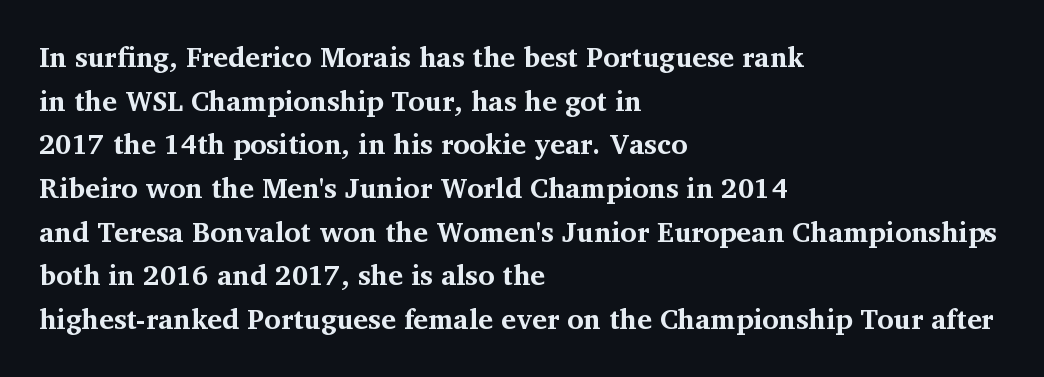
Notice how the stems are strictly vertical — no italics here. A typesetter would call this leading conventional body-copy spacing. Font category for this specimen: serif. Look at the stroke-to-counter ratio: heavy, a bold.
